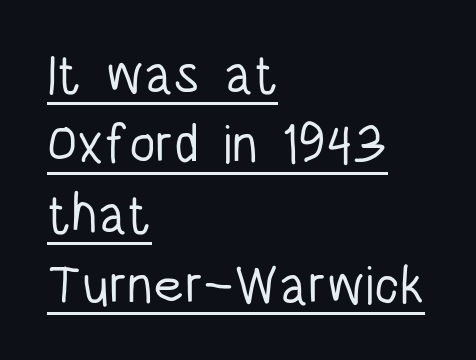
The image shows 54 px light, condensed sans-serif type, upright; set left-aligned, normal line spacing (1.3x), normal letter spacing, underlined; low stroke contrast and a large x-height.
